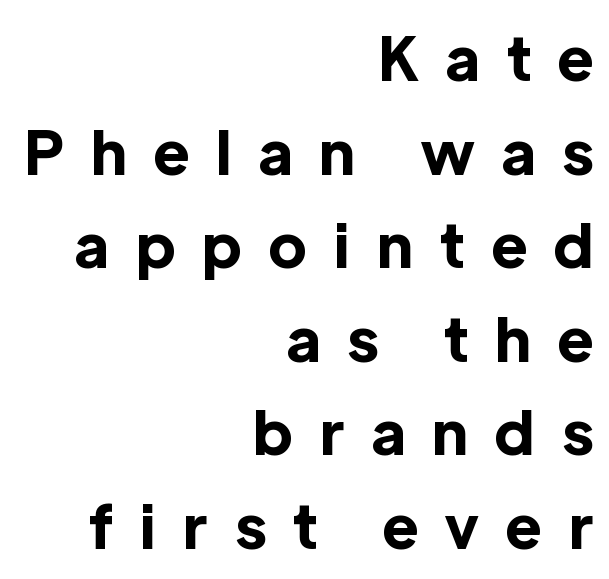
{"serif": "no", "italic": "no", "bold": "yes", "weight": "bold", "width": "normal", "x_height": "medium", "monospaced": "no", "underline": "no", "align": "right", "line_spacing": "normal", "line_spacing_ratio": 1.56, "letter_spacing": "wide", "letter_spacing_em": 0.46, "glyph_px": 60}
